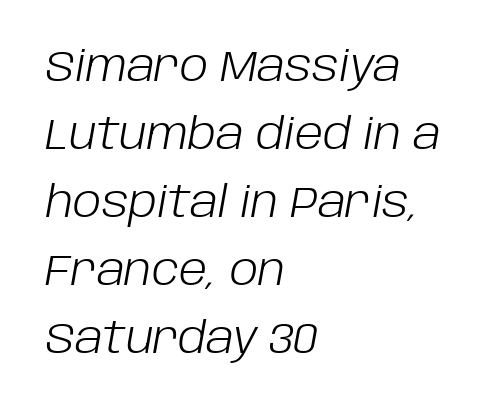
The image shows 43 px light type, italic (leaning right); set left-aligned, normal line spacing (1.58x), normal letter spacing, not underlined; low stroke contrast and a large x-height.
